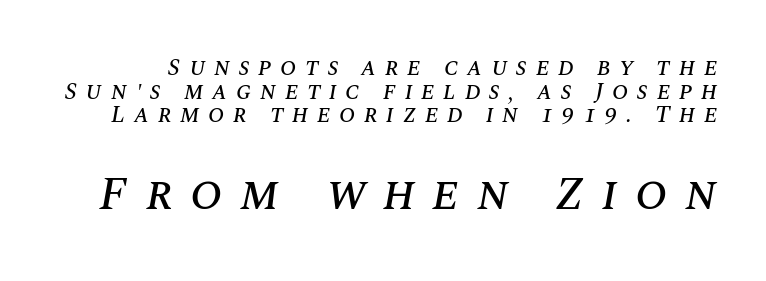
{"italic": "yes", "lean": "right", "slant_degrees": 10, "width": "normal", "stroke_contrast": "medium", "x_height": "large", "monospaced": "no", "underline": "no", "line_spacing": "tight", "line_spacing_ratio": 0.98, "letter_spacing": "wide", "letter_spacing_em": 0.36, "larger_block": "second", "size_ratio": 2.0, "glyph_px": 48}
